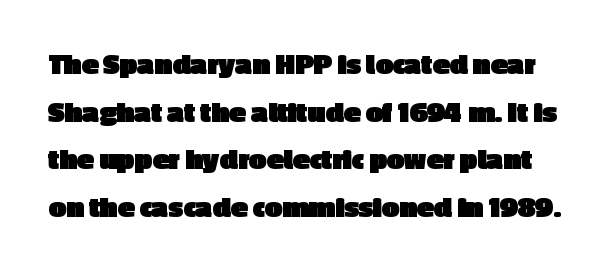
Q: Is the text bold? A: Yes.
Q: Is the text italic (slanted)? A: No, it is upright.
Q: Is the typeface a serif or a sans-serif typeface? A: Sans-serif.
Q: Is the text underlined? A: No.
Q: Is the spacing between letters normal or unusually wide? A: Normal.
Q: Is the spacing between lines tight, normal or loose? A: Normal.
Q: Width (condensed, normal, or wide)? A: Normal.
Q: x-height? A: Medium.
Q: Monospaced? A: No.
